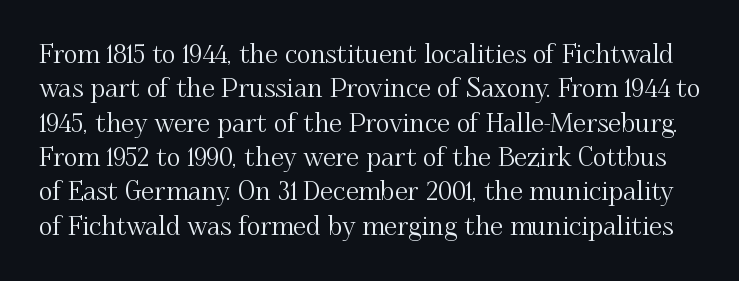
{"italic": "no", "underline": "no", "line_spacing": "normal", "line_spacing_ratio": 1.32, "letter_spacing": "normal", "letter_spacing_em": 0.0, "glyph_px": 26}
